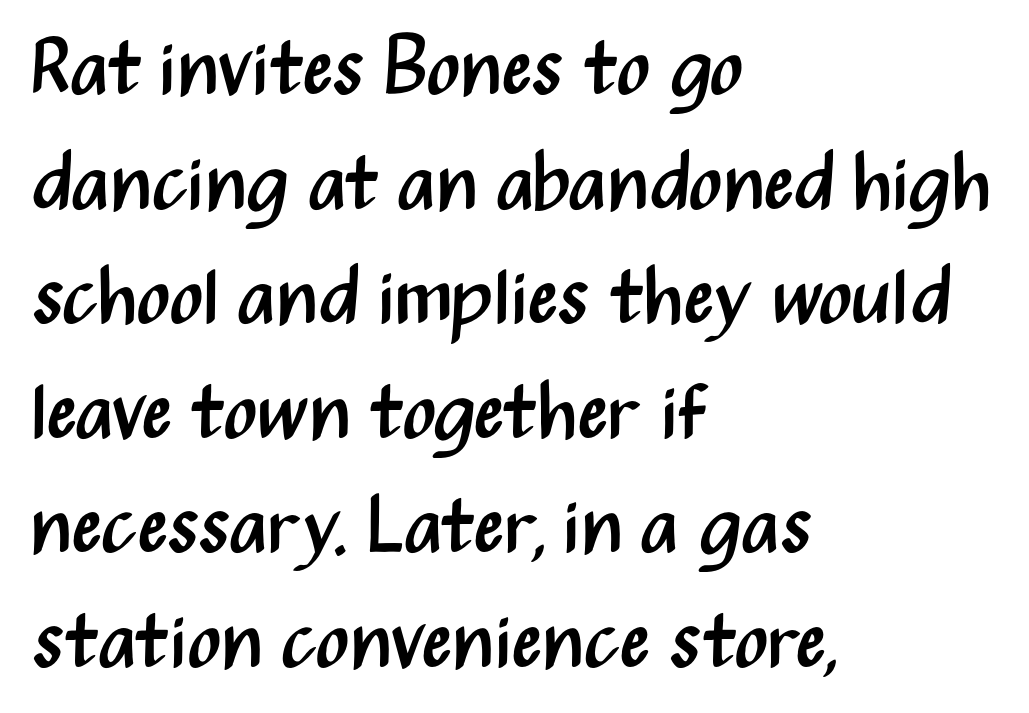
Q: Is the text bold? A: No.
Q: Is the text italic (slanted)? A: No, it is upright.
Q: Is the typeface a serif or a sans-serif typeface? A: Sans-serif.
Q: Is the text underlined? A: No.
Q: How is the paragraph aligned? A: Left-aligned.
Q: Is the spacing between letters normal or unusually wide? A: Normal.
Q: Is the spacing between lines tight, normal or loose? A: Normal.
Q: Width (condensed, normal, or wide)? A: Condensed.
Q: Stroke contrast? A: Medium.
Q: x-height? A: Medium.
Q: Monospaced? A: No.
